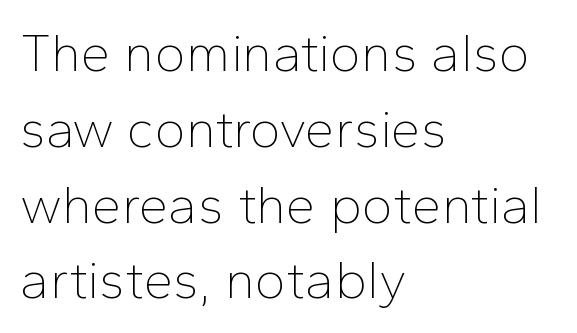
Varying glyph widths throughout — classic text-font behaviour. These lines are composed in type without serifs. Line starts are locked; line ends wander. There is no visible air inserted between adjacent glyphs. Ordinary non-slanted type is in use.
